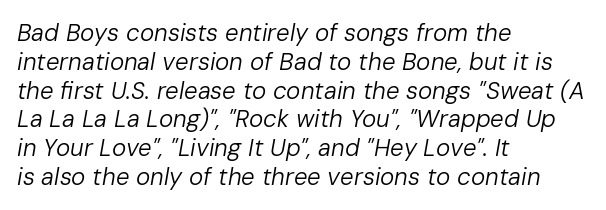
Q: Is the text bold? A: No.
Q: Is the text italic (slanted)? A: Yes, it leans right by about 10 degrees.
Q: Is the text underlined? A: No.
Q: How is the paragraph aligned? A: Left-aligned.
Q: Is the spacing between letters normal or unusually wide? A: Normal.
